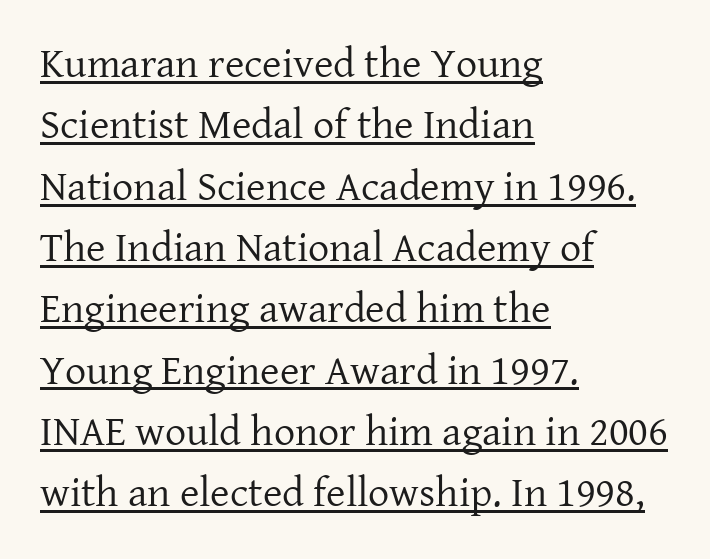
Q: Is the text bold? A: No.
Q: Is the text italic (slanted)? A: No, it is upright.
Q: Is the typeface a serif or a sans-serif typeface? A: Serif.
Q: Is the text underlined? A: Yes.
Q: How is the paragraph aligned? A: Left-aligned.
Q: Is the spacing between letters normal or unusually wide? A: Normal.
Q: Is the spacing between lines tight, normal or loose? A: Normal.
Q: Width (condensed, normal, or wide)? A: Normal.
Q: Stroke contrast? A: Low.
Q: x-height? A: Medium.
Q: Monospaced? A: No.
